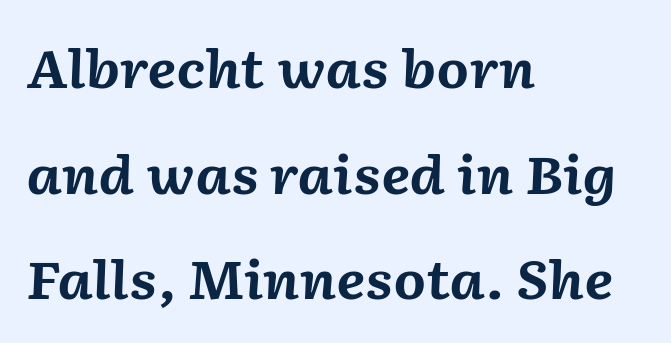
{"italic": "yes", "lean": "right", "slant_degrees": 2, "bold": "yes", "weight": "bold", "width": "normal", "stroke_contrast": "medium", "x_height": "medium", "monospaced": "no", "underline": "no", "align": "left", "line_spacing": "loose", "line_spacing_ratio": 2.03, "letter_spacing": "normal", "letter_spacing_em": 0.0, "glyph_px": 52}
